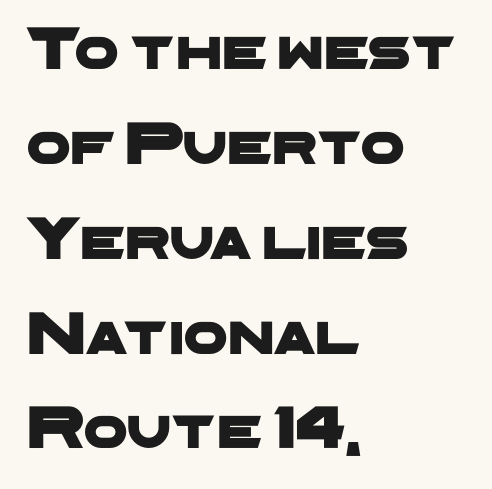
Q: Is the typeface a serif or a sans-serif typeface? A: Sans-serif.
Q: Is the text underlined? A: No.
Q: How is the paragraph aligned? A: Left-aligned.
Q: Is the spacing between letters normal or unusually wide? A: Normal.
Q: Is the spacing between lines tight, normal or loose? A: Normal.
Q: Width (condensed, normal, or wide)? A: Wide.
Q: Stroke contrast? A: Low.
Q: x-height? A: Medium.
Q: Monospaced? A: No.
